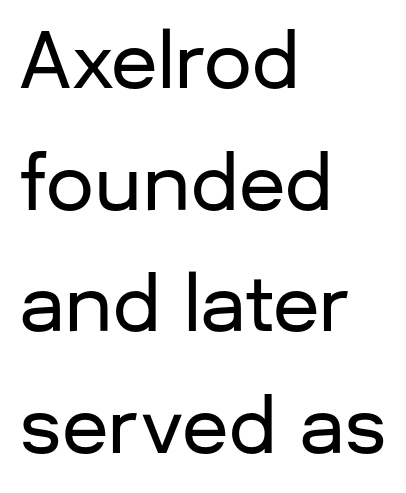
{"serif": "no", "italic": "no", "width": "normal", "stroke_contrast": "low", "x_height": "medium", "monospaced": "no", "underline": "no", "align": "left", "line_spacing": "normal", "line_spacing_ratio": 1.6, "letter_spacing": "normal", "letter_spacing_em": 0.0, "glyph_px": 76}
